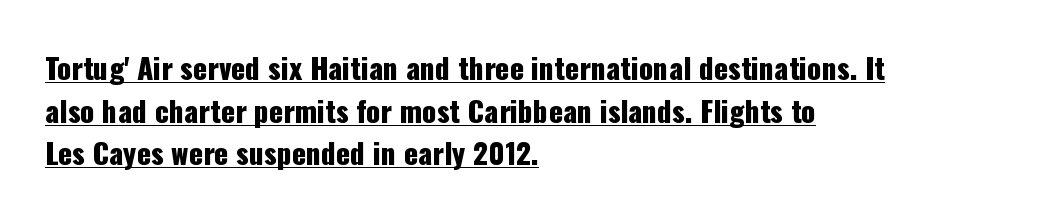
{"serif": "no", "italic": "no", "width": "condensed", "stroke_contrast": "low", "x_height": "medium", "monospaced": "no", "underline": "yes", "align": "left", "line_spacing": "normal", "line_spacing_ratio": 1.47, "letter_spacing": "normal", "letter_spacing_em": 0.0, "glyph_px": 29}
